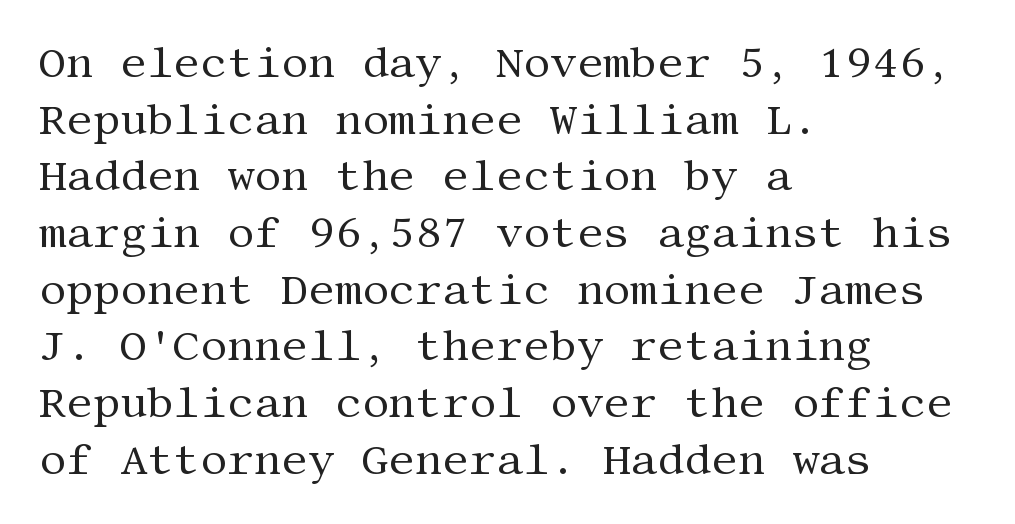
Little horizontal feet cap the strokes, marking this as serif type. Bare-footed words on every line. No heavy texture on the line: the type isn't bold. Line starts are locked; line ends wander. Horizontal bands of white between lines are of average thickness.
